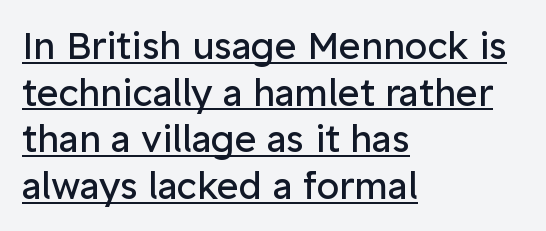
The image shows 37 px regular-weight sans-serif type, upright; set left-aligned, normal line spacing (1.26x), normal letter spacing, underlined; low stroke contrast and a medium x-height.
